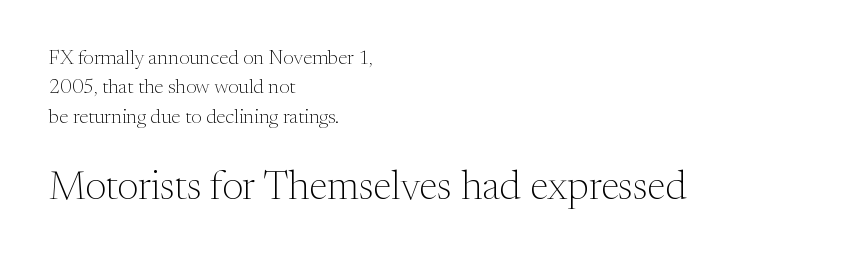
The image shows 40 px light serif type, upright; set left-aligned, normal line spacing (1.47x), normal letter spacing, not underlined; the second (bottom) block is 2.0x larger; medium stroke contrast and a medium x-height.
